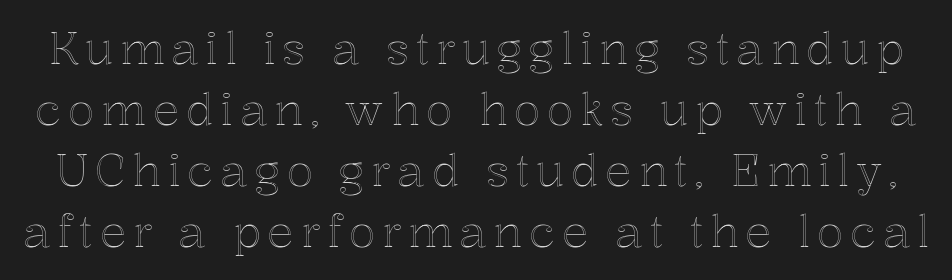
The image shows 44 px text type, upright; set normal line spacing (1.39x), not underlined; a medium x-height.
